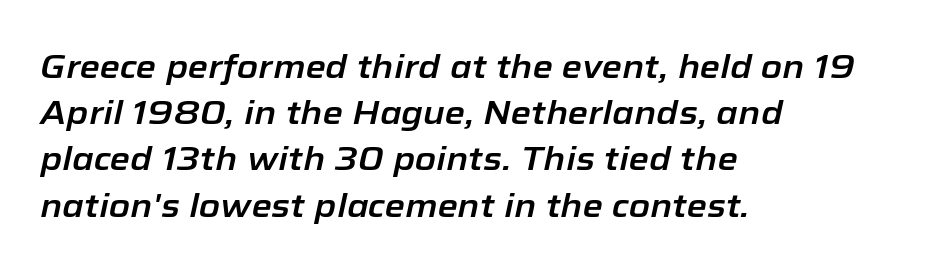
Q: Is the text italic (slanted)? A: Yes, it leans right by about 12 degrees.
Q: Is the text underlined? A: No.
Q: How is the paragraph aligned? A: Left-aligned.
Q: Is the spacing between letters normal or unusually wide? A: Normal.
Q: Is the spacing between lines tight, normal or loose? A: Normal.
Q: Width (condensed, normal, or wide)? A: Normal.
Q: Stroke contrast? A: Low.
Q: x-height? A: Medium.
Q: Monospaced? A: No.
